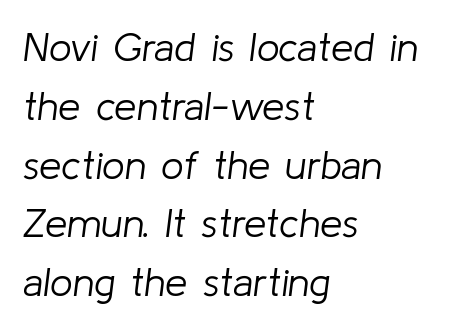
Q: Is the text bold? A: No.
Q: Is the text italic (slanted)? A: Yes, it leans right by about 8 degrees.
Q: Is the text underlined? A: No.
Q: How is the paragraph aligned? A: Left-aligned.
Q: Is the spacing between letters normal or unusually wide? A: Normal.
Q: Is the spacing between lines tight, normal or loose? A: Normal.
Q: Width (condensed, normal, or wide)? A: Normal.
Q: Stroke contrast? A: Low.
Q: x-height? A: Medium.
Q: Monospaced? A: No.
